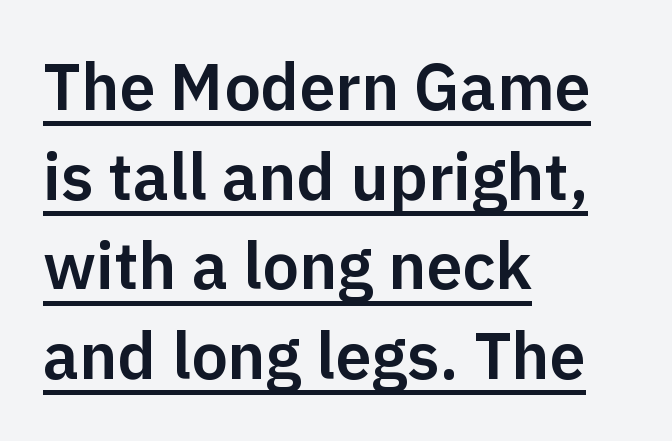
{"serif": "no", "italic": "no", "width": "normal", "stroke_contrast": "low", "x_height": "medium", "monospaced": "no", "underline": "yes", "align": "left", "line_spacing": "normal", "line_spacing_ratio": 1.38, "letter_spacing": "normal", "letter_spacing_em": 0.0, "glyph_px": 65}
